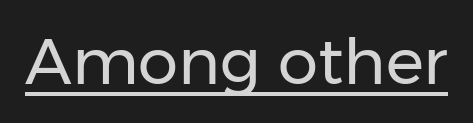
{"serif": "no", "italic": "no", "bold": "no", "weight": "regular", "width": "normal", "stroke_contrast": "low", "x_height": "medium", "monospaced": "no", "underline": "yes", "letter_spacing": "normal", "letter_spacing_em": 0.0, "glyph_px": 64}
